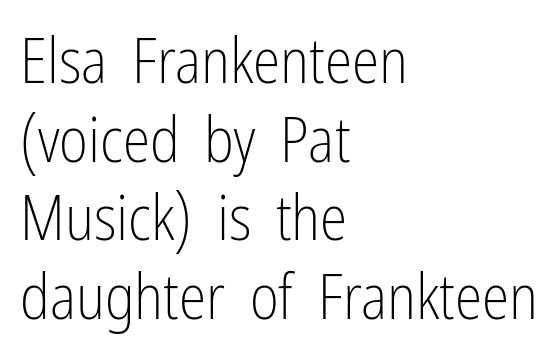
{"serif": "no", "italic": "no", "bold": "no", "weight": "light", "width": "condensed", "stroke_contrast": "low", "x_height": "medium", "monospaced": "no", "underline": "no", "align": "left", "line_spacing": "normal", "line_spacing_ratio": 1.27, "letter_spacing": "normal", "letter_spacing_em": 0.0, "glyph_px": 62}
